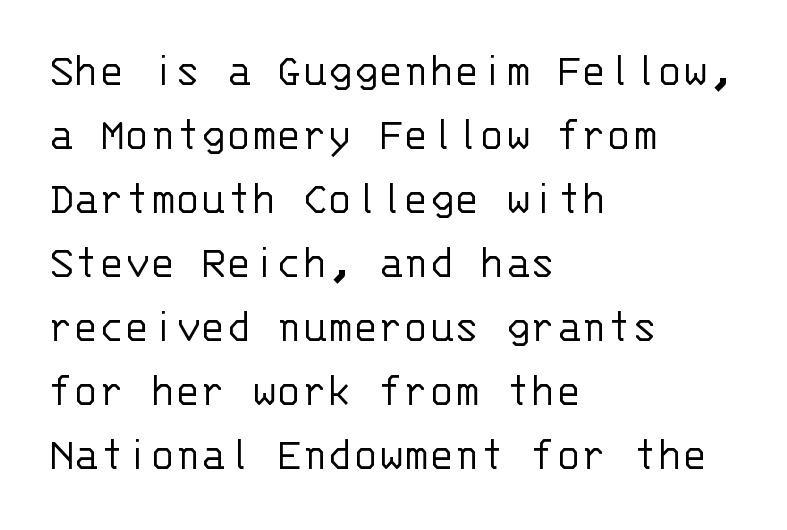
{"serif": "no", "italic": "no", "bold": "no", "weight": "light", "width": "normal", "stroke_contrast": "low", "x_height": "large", "monospaced": "yes", "underline": "no", "align": "left", "line_spacing": "normal", "line_spacing_ratio": 1.36, "letter_spacing": "normal", "letter_spacing_em": 0.0, "glyph_px": 47}
